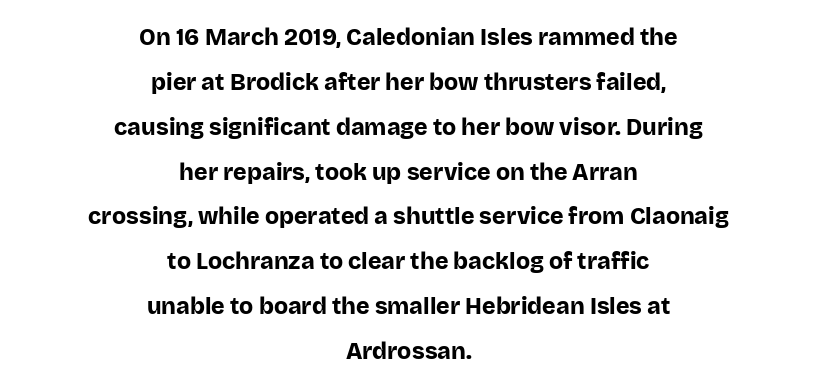
The image shows 23 px bold type, upright; set centered, loose line spacing (1.95x), normal letter spacing, not underlined.
